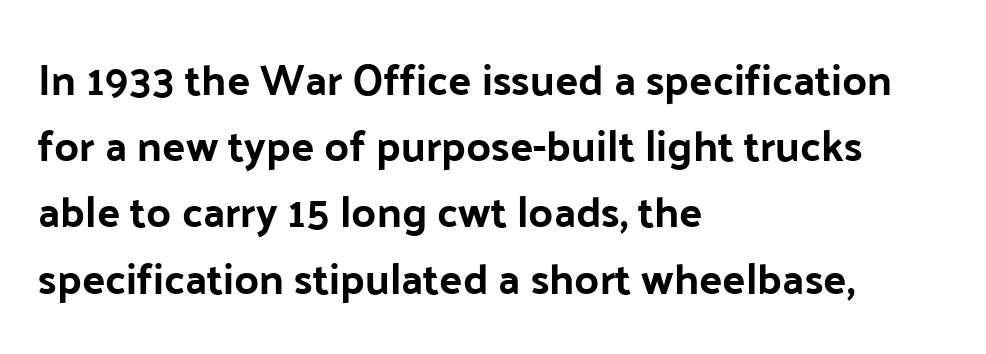
{"serif": "no", "italic": "no", "width": "normal", "stroke_contrast": "low", "x_height": "medium", "monospaced": "no", "underline": "no", "align": "left", "line_spacing": "normal", "line_spacing_ratio": 1.54, "letter_spacing": "normal", "letter_spacing_em": 0.0, "glyph_px": 43}
